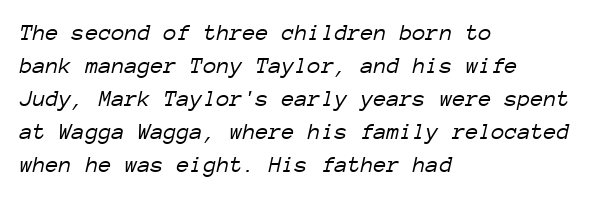
The characters are drawn with everyday or finer stroke widths. Quick note: interline space is typical. These lines keep a tight, regular rhythm from letter to letter. Does the copy run flush right? No — it runs flush left. In terms of posture, this sample is oblique. Any mark beneath the type? The region is blank.
